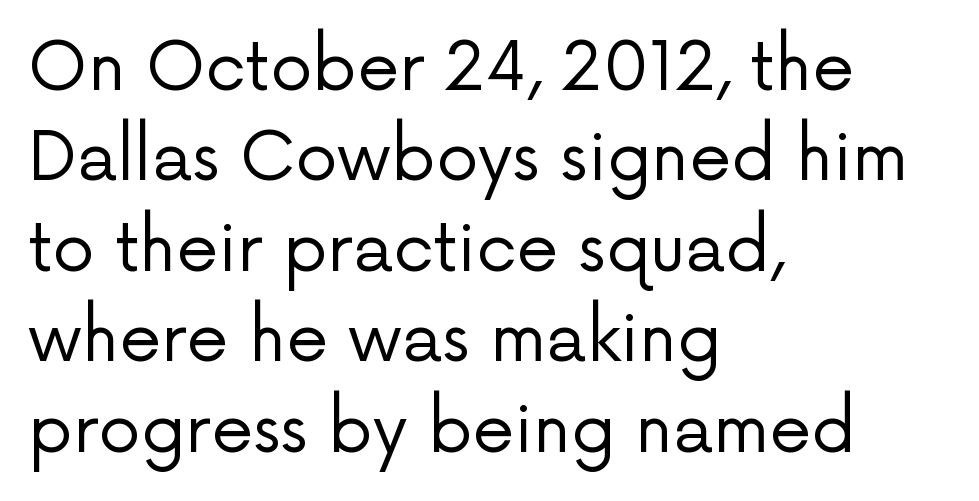
The image shows 67 px regular-weight sans-serif type, upright; set left-aligned, normal line spacing (1.35x), normal letter spacing, not underlined; low stroke contrast and a medium x-height.
